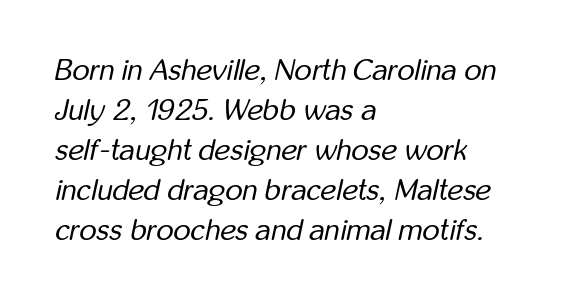
The image shows 30 px regular-weight, condensed type, italic (leaning right); set left-aligned, normal line spacing (1.33x), normal letter spacing, not underlined; low stroke contrast and a medium x-height.
